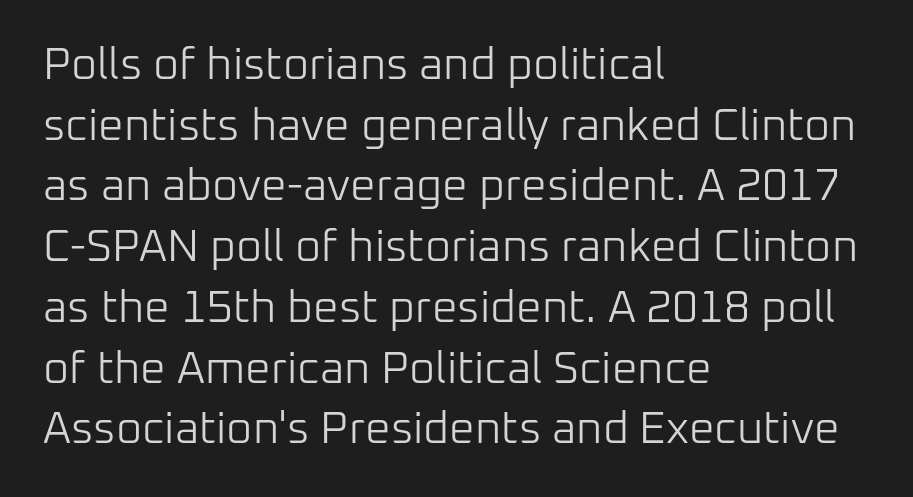
The letterforms sit at book weight or below. A sans-serif font was chosen for this passage. Is this a fixed-width face? No — the glyphs have proportional, varying widths. Underline: absent.
